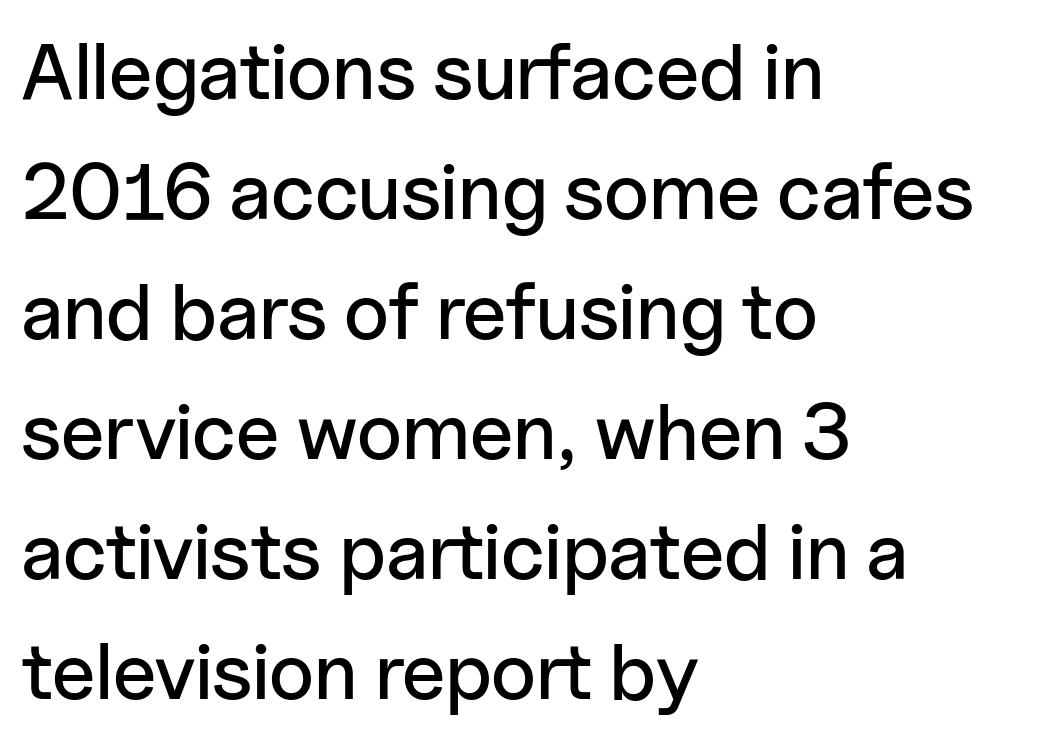
The image shows 80 px sans-serif type, upright; set left-aligned, normal line spacing (1.5x), normal letter spacing, not underlined; low stroke contrast and a medium x-height.
